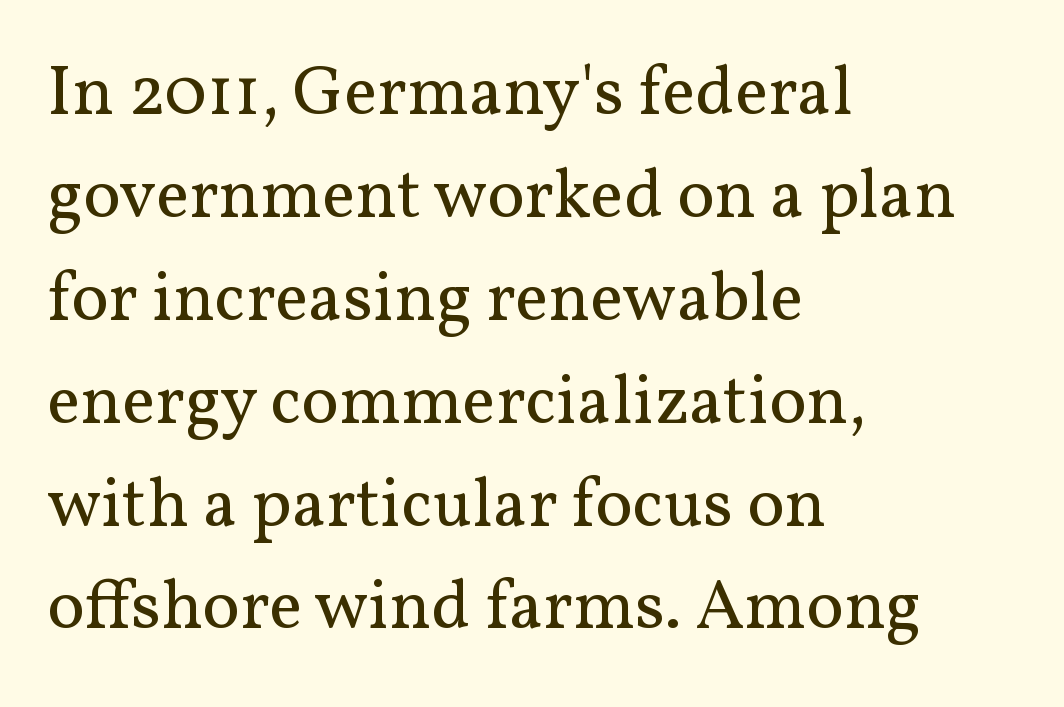
Q: Is the text bold? A: No.
Q: Is the text italic (slanted)? A: No, it is upright.
Q: Is the typeface a serif or a sans-serif typeface? A: Serif.
Q: Is the text underlined? A: No.
Q: How is the paragraph aligned? A: Left-aligned.
Q: Is the spacing between letters normal or unusually wide? A: Normal.
Q: Is the spacing between lines tight, normal or loose? A: Normal.
Q: Width (condensed, normal, or wide)? A: Normal.
Q: Stroke contrast? A: Medium.
Q: x-height? A: Medium.
Q: Monospaced? A: No.
